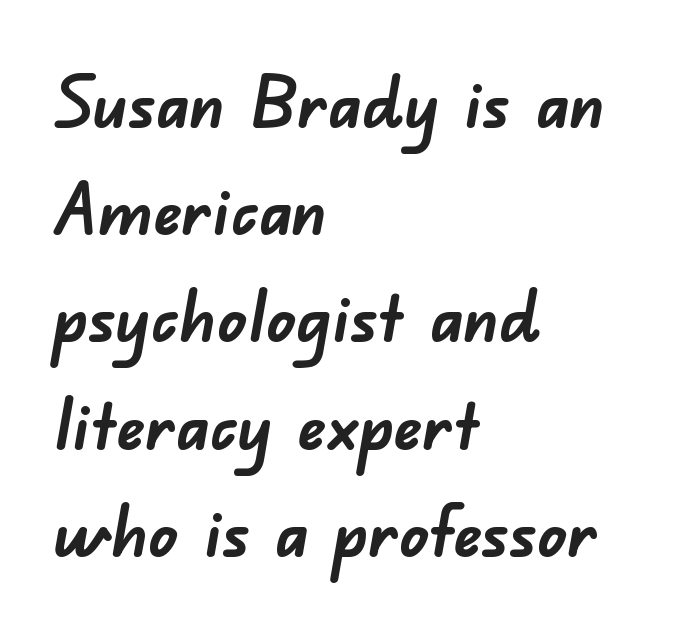
Q: Is the text bold? A: Yes.
Q: Is the typeface a serif or a sans-serif typeface? A: Sans-serif.
Q: Is the text underlined? A: No.
Q: How is the paragraph aligned? A: Left-aligned.
Q: Is the spacing between letters normal or unusually wide? A: Normal.
Q: Is the spacing between lines tight, normal or loose? A: Normal.
Q: Width (condensed, normal, or wide)? A: Normal.
Q: Stroke contrast? A: Low.
Q: x-height? A: Small.
Q: Monospaced? A: No.
